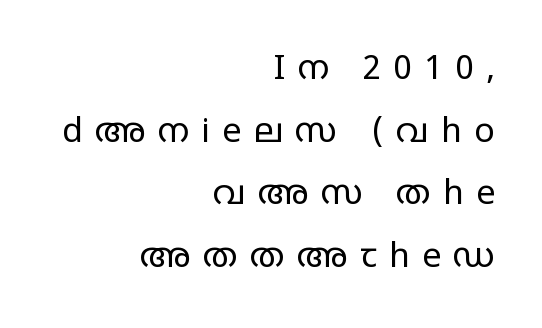
{"serif": "no", "italic": "no", "bold": "no", "weight": "regular", "width": "wide", "stroke_contrast": "low", "x_height": "large", "monospaced": "no", "underline": "no", "align": "right", "line_spacing_ratio": 1.84, "letter_spacing": "wide", "letter_spacing_em": 0.36, "glyph_px": 34}
